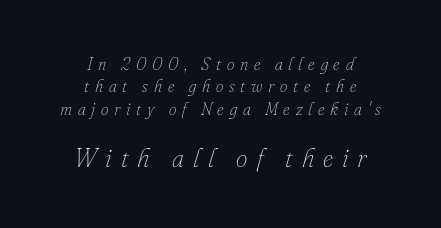
Q: Is the text bold? A: No.
Q: Is the text italic (slanted)? A: Yes, it leans right by about 16 degrees.
Q: Is the text underlined? A: No.
Q: How is the paragraph aligned? A: Centered.
Q: Is the spacing between letters normal or unusually wide? A: Unusually wide.
Q: Is the spacing between lines tight, normal or loose? A: Normal.
Q: Which block of text is set in a larger size, the first (top) or the second (bottom)? A: The second (bottom) one.
